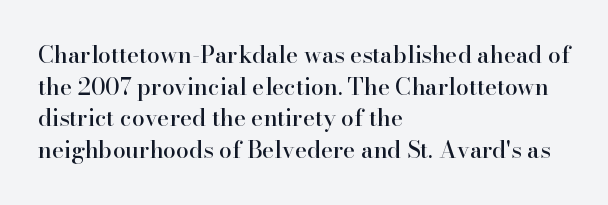
The tracking reads as untouched default to a designer's eye. These lines were composed using upright roman letters. A clean baseline with only descenders dipping below it. The designer left line spacing at the default. The lines are quadded left.
